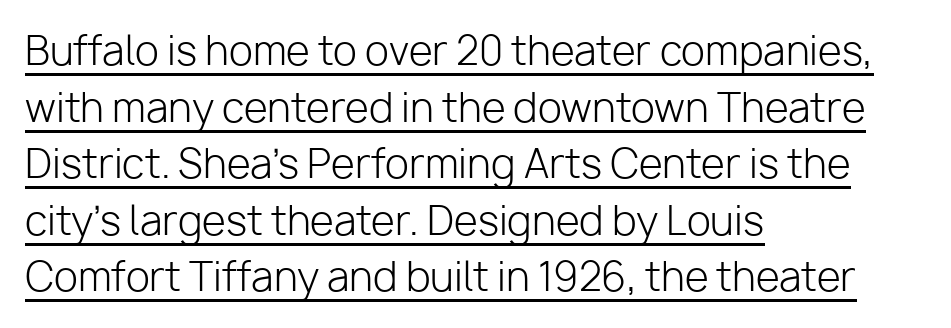
Note the varied advance widths — an 'i' is clearly narrower than an 'm'. Weight class: somewhere from thin through regular. How are the letters spaced? Ordinarily, with no added tracking. Vertical spacing — default. Are there feet on the stems? There aren't — it's a sans.
